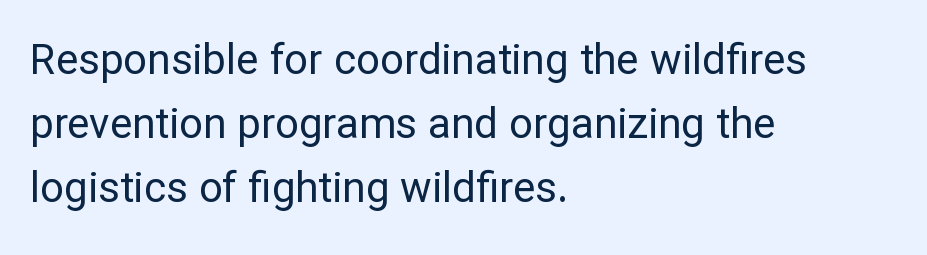
The image shows 42 px regular-weight sans-serif type, upright; set left-aligned, normal line spacing (1.52x), normal letter spacing, not underlined; low stroke contrast and a medium x-height.
